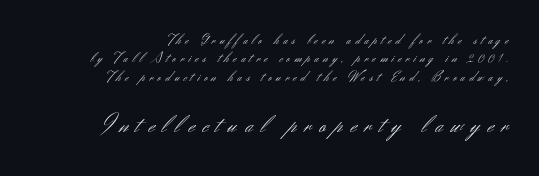
The image shows 26 px text type; set right-aligned, normal line spacing (1.31x), unusually wide letter spacing (+0.32 em), not underlined; the second (bottom) block is 1.86x larger.
